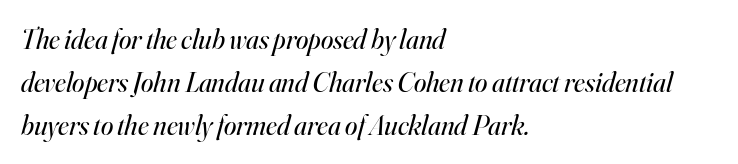
Q: Is the text bold? A: No.
Q: Is the text italic (slanted)? A: Yes, it leans right by about 16 degrees.
Q: Is the typeface a serif or a sans-serif typeface? A: Serif.
Q: Is the text underlined? A: No.
Q: How is the paragraph aligned? A: Left-aligned.
Q: Is the spacing between letters normal or unusually wide? A: Normal.
Q: Is the spacing between lines tight, normal or loose? A: Normal.
Q: Width (condensed, normal, or wide)? A: Normal.
Q: Stroke contrast? A: High.
Q: x-height? A: Small.
Q: Monospaced? A: No.
